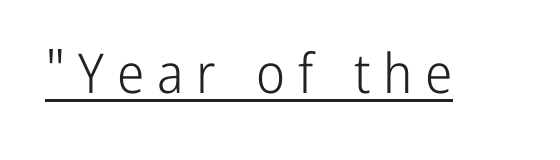
Q: Is the text bold? A: No.
Q: Is the text italic (slanted)? A: No, it is upright.
Q: Is the typeface a serif or a sans-serif typeface? A: Sans-serif.
Q: Is the text underlined? A: Yes.
Q: Is the spacing between letters normal or unusually wide? A: Unusually wide.
Q: Width (condensed, normal, or wide)? A: Condensed.
Q: Stroke contrast? A: Low.
Q: x-height? A: Medium.
Q: Monospaced? A: No.
